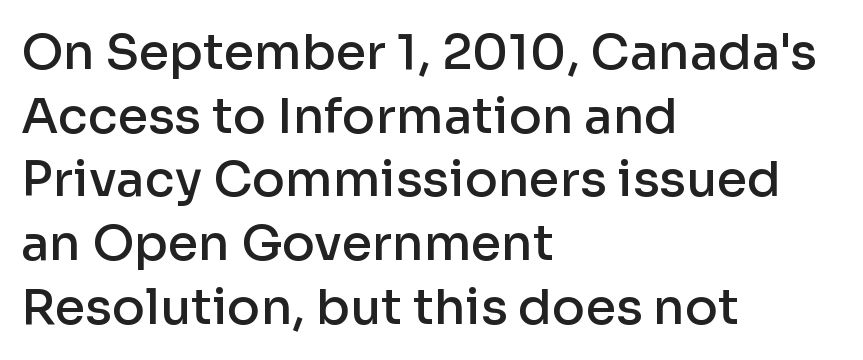
{"serif": "no", "italic": "no", "bold": "semi", "weight": "semibold", "width": "normal", "stroke_contrast": "low", "x_height": "medium", "monospaced": "no", "underline": "no", "align": "left", "line_spacing": "normal", "line_spacing_ratio": 1.3, "letter_spacing": "normal", "letter_spacing_em": 0.0, "glyph_px": 49}
